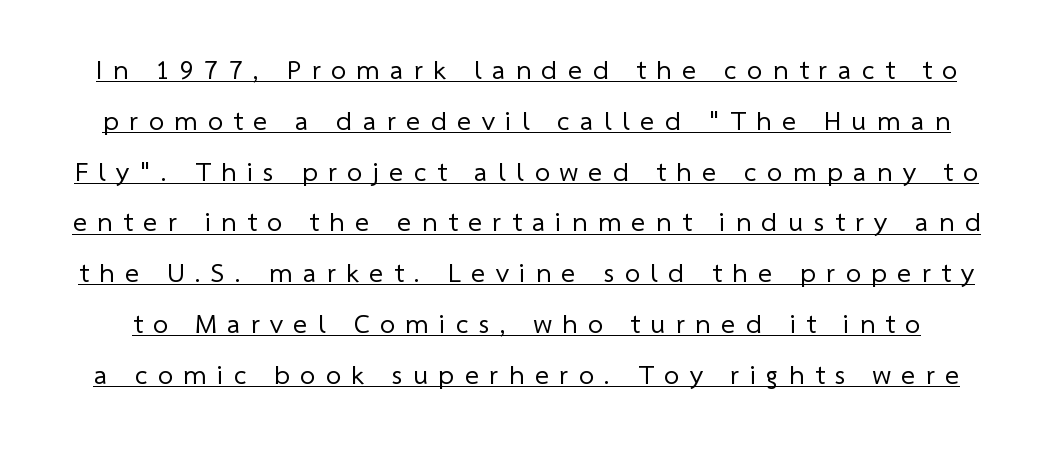
{"bold": "no", "underline": "yes", "line_spacing_ratio": 1.88, "letter_spacing": "wide", "letter_spacing_em": 0.39, "glyph_px": 27}
